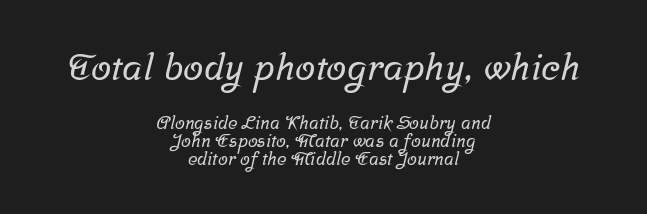
Here the designer chose a conventional face with non-uniform glyph widths. Characters follow at the spacing the type designer built in. Horizontally, the lines are justified to the midpoint only.
